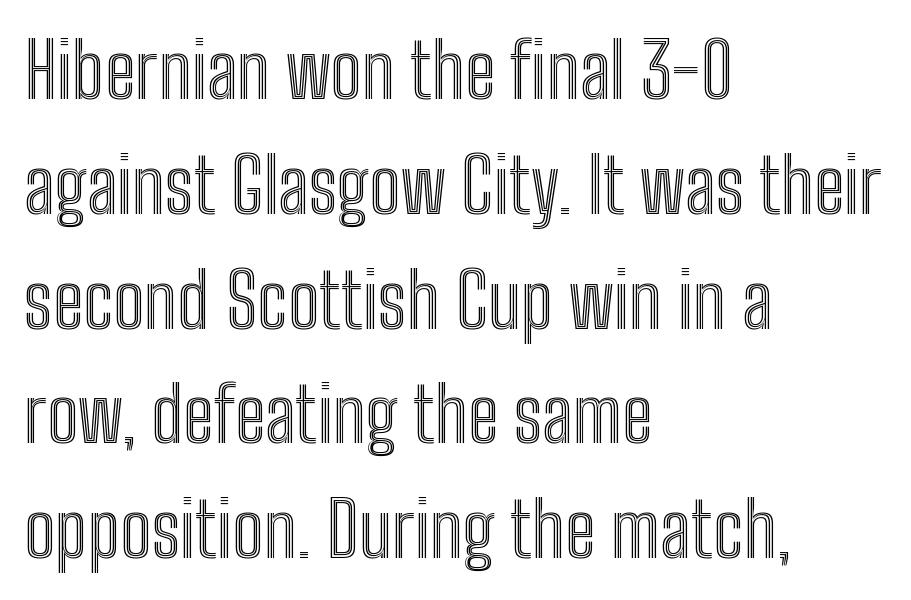
{"italic": "no", "width": "condensed", "x_height": "medium", "monospaced": "no", "underline": "no", "align": "left", "line_spacing": "normal", "line_spacing_ratio": 1.51, "letter_spacing": "normal", "letter_spacing_em": 0.0, "glyph_px": 76}
